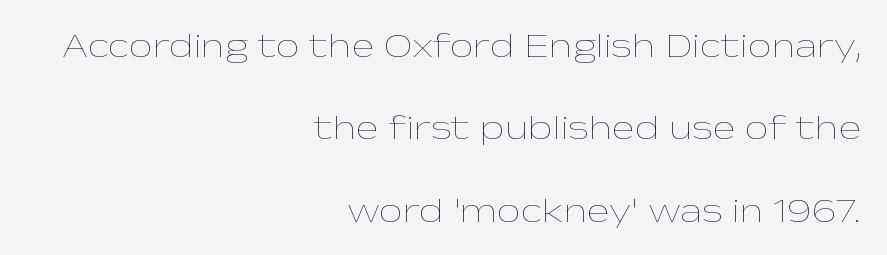
{"italic": "no", "bold": "no", "weight": "thin", "width": "wide", "stroke_contrast": "low", "x_height": "medium", "monospaced": "no", "underline": "no", "align": "right", "line_spacing": "loose", "line_spacing_ratio": 2.42, "letter_spacing": "normal", "letter_spacing_em": 0.0, "glyph_px": 34}
